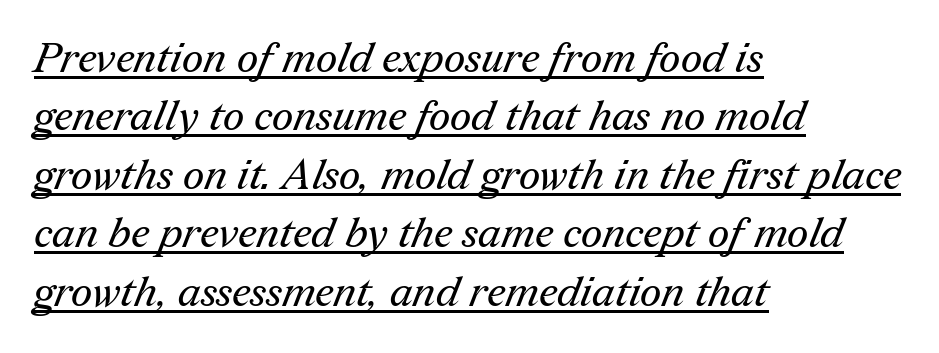
The image shows 42 px regular-weight serif type; set left-aligned, normal line spacing (1.39x), normal letter spacing, underlined; medium stroke contrast and a medium x-height.
